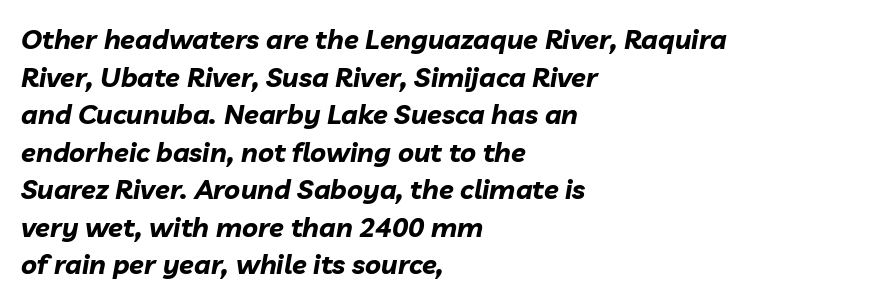
Q: Is the text bold? A: Yes.
Q: Is the text italic (slanted)? A: Yes, it leans right by about 10 degrees.
Q: Is the text underlined? A: No.
Q: How is the paragraph aligned? A: Left-aligned.
Q: Is the spacing between letters normal or unusually wide? A: Normal.
Q: Is the spacing between lines tight, normal or loose? A: Normal.
